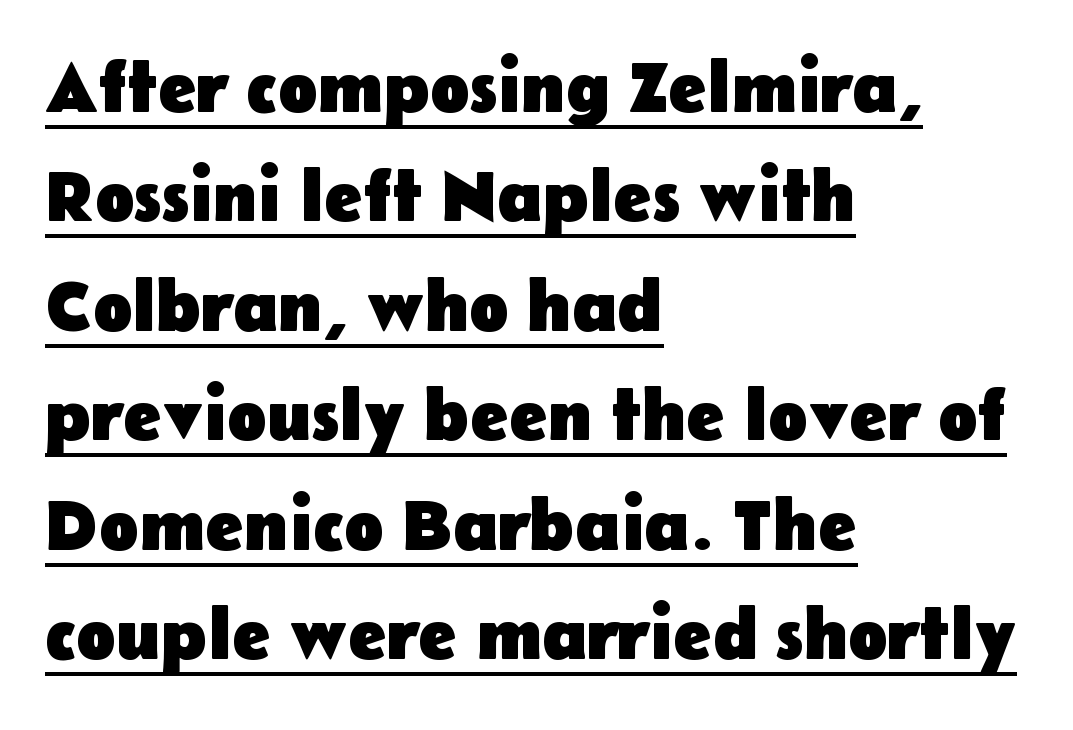
The image shows 73 px heavy sans-serif type, upright; set left-aligned, normal line spacing (1.5x), normal letter spacing, underlined; low stroke contrast and a medium x-height.
